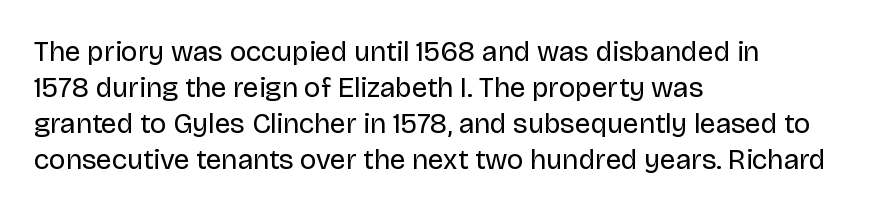
{"serif": "no", "italic": "no", "bold": "no", "weight": "regular", "width": "normal", "stroke_contrast": "low", "x_height": "large", "monospaced": "no", "underline": "no", "align": "left", "line_spacing": "normal", "line_spacing_ratio": 1.28, "letter_spacing": "normal", "letter_spacing_em": 0.0, "glyph_px": 28}
